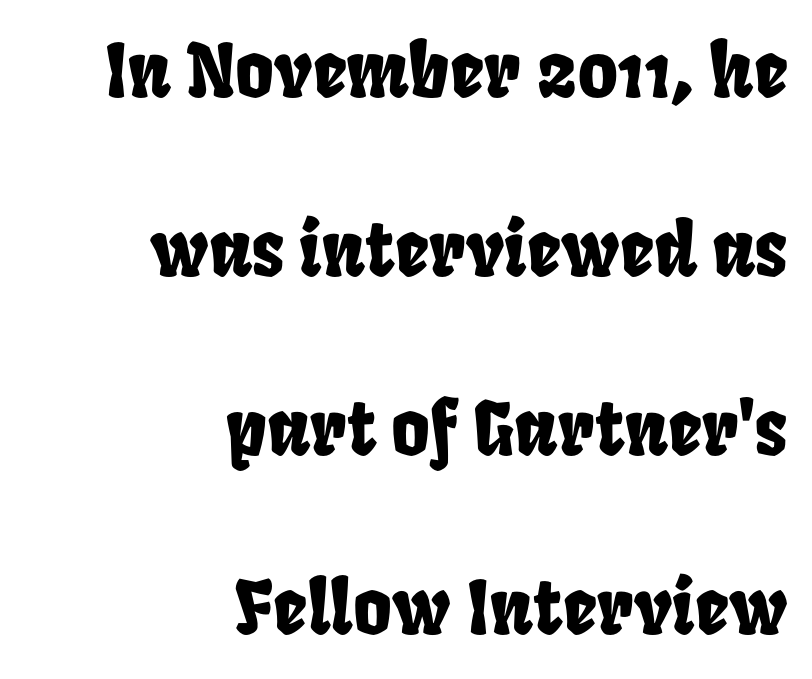
The passage shown is typed in a proportional face where columns would drift. Letters rest on an invisible, unmarked baseline. Where is the straight margin? On the right. A typesetter would call this leading open, well beyond the default.
